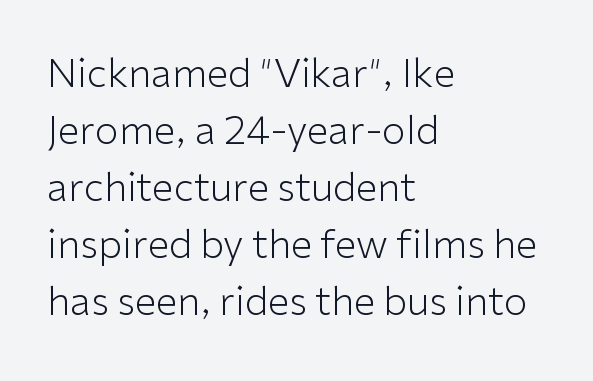
Q: Is the text bold? A: No.
Q: Is the text italic (slanted)? A: No, it is upright.
Q: Is the typeface a serif or a sans-serif typeface? A: Sans-serif.
Q: Is the text underlined? A: No.
Q: How is the paragraph aligned? A: Left-aligned.
Q: Is the spacing between letters normal or unusually wide? A: Normal.
Q: Is the spacing between lines tight, normal or loose? A: Normal.
Q: Width (condensed, normal, or wide)? A: Normal.
Q: Stroke contrast? A: Low.
Q: x-height? A: Medium.
Q: Monospaced? A: No.
